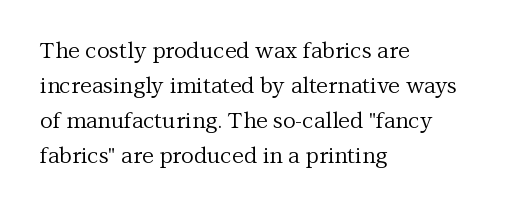
Every stem runs plumb, perpendicular to the baseline. Ink coverage per letter is moderate at most. Does extra space separate the letters? No, they use regular spacing. Line starts are locked; line ends wander. If you measured baseline to baseline, you'd find a middling distance.
